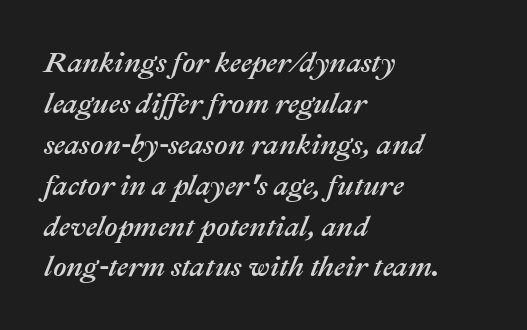
The image shows 29 px text type, italic (leaning right); set left-aligned, normal line spacing (1.41x), normal letter spacing, not underlined; medium stroke contrast and a medium x-height.
